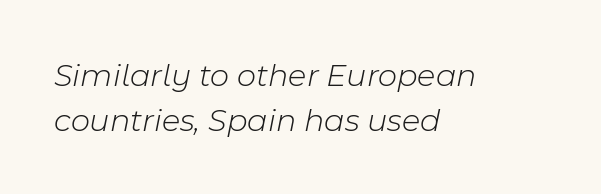
The rendering uses natural spacing where letterforms have individual widths. A light-to-regular cut is what we see here. Underline: absent. Does extra space separate the letters? No, they use regular spacing. This sample uses an oblique cut, with every glyph tilted off the vertical. Is the block centered? No — it sits flush against the left margin.
